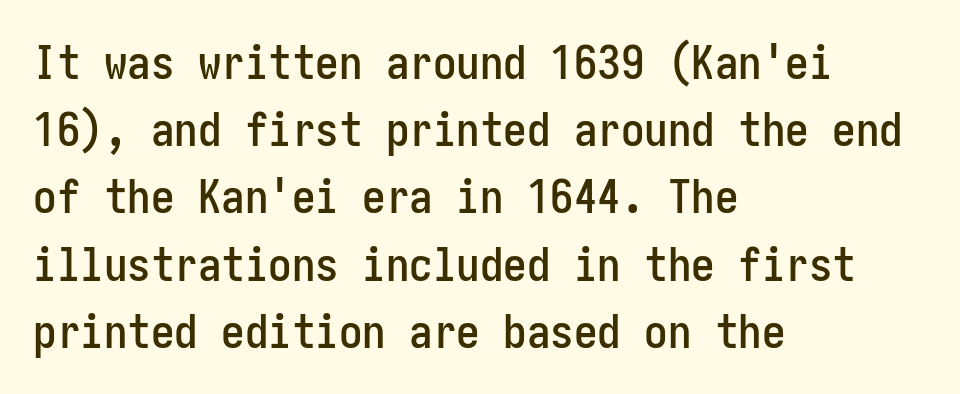
This block has exactly the height ordinary leading produces. The text block is weighted toward the left margin, trailing off unevenly rightward. Upright lettering throughout. No feet cap the strokes, marking this as sans-serif type.
